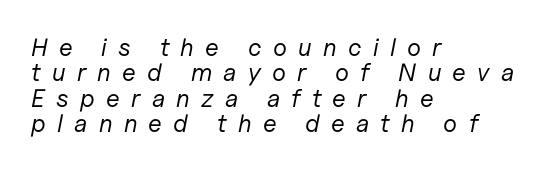
The image shows 25 px text type, italic (leaning right); set left-aligned, tight line spacing (1.02x), unusually wide letter spacing (+0.45 em), not underlined.
